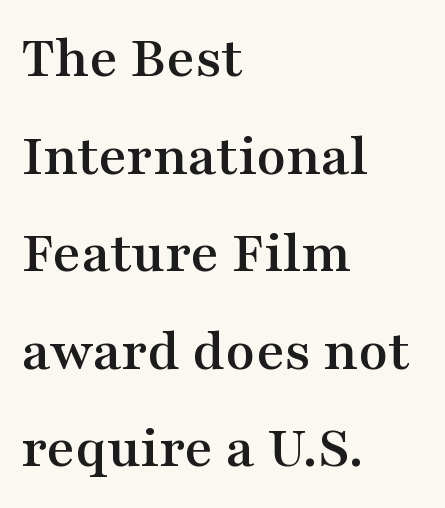
Tracking value appears to be zero — textbook default spacing. You could not count columns in this text — the font is proportionally spaced. The rows are spaced the way most documents space them. The area under the type is left untouched. Posture: upright roman. Are there feet on the stems? There are — it's a serif.
